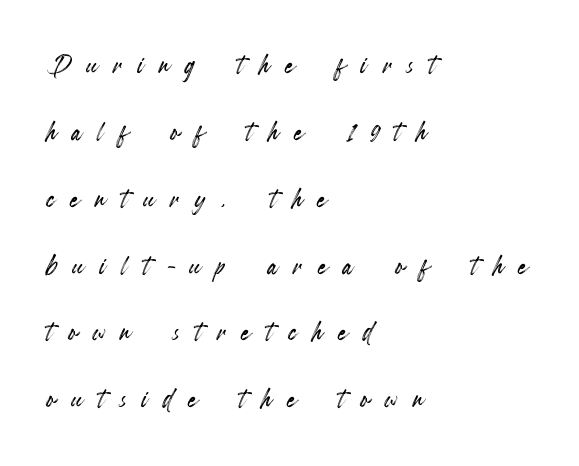
Line starts are locked; line ends wander. Reading down the column, the eye jumps a long way to each next line. Display-style spreading of the glyphs; the letterfit is very open. The space beneath each line is pristine and unruled. Do the characters align in a grid? No, the font is proportional.
